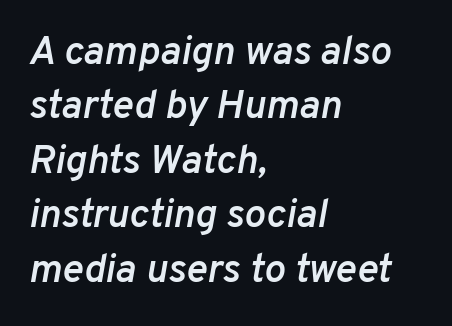
{"italic": "yes", "lean": "right", "slant_degrees": 10, "bold": "semi", "weight": "semibold", "width": "normal", "stroke_contrast": "low", "x_height": "medium", "monospaced": "no", "underline": "no", "align": "left", "line_spacing": "normal", "line_spacing_ratio": 1.36, "letter_spacing": "normal", "letter_spacing_em": 0.0, "glyph_px": 40}
